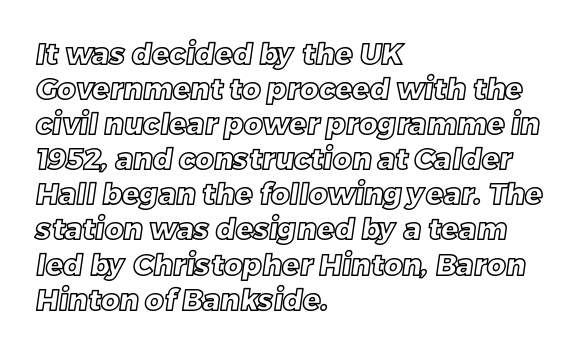
The image shows 29 px text type; set left-aligned, line spacing 1.21x, normal letter spacing, not underlined; a large x-height.
